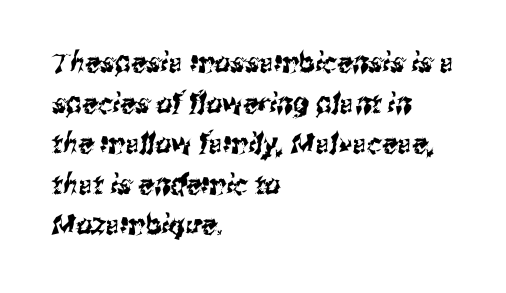
The image shows 28 px condensed sans-serif type; set left-aligned, normal line spacing (1.45x), normal letter spacing, not underlined; medium stroke contrast and a medium x-height.
